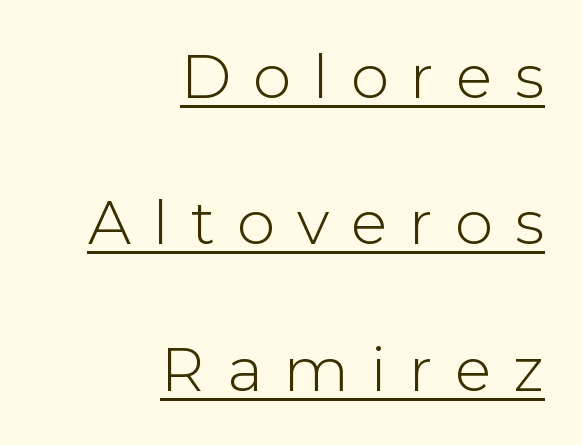
The image shows 61 px light sans-serif type, upright; set right-aligned, loose line spacing (2.4x), unusually wide letter spacing (+0.36 em), underlined; low stroke contrast and a medium x-height.
